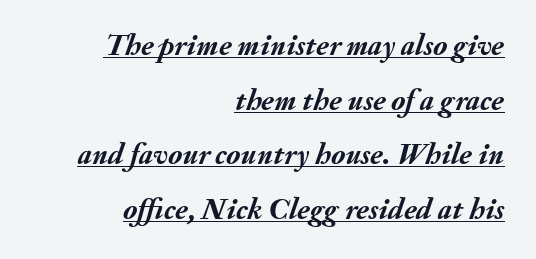
The image shows 30 px semibold type, italic (leaning right); set right-aligned, line spacing 1.82x, normal letter spacing, underlined; medium stroke contrast and a small x-height.
